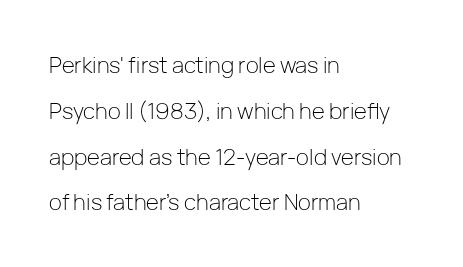
Q: Is the text bold? A: No.
Q: Is the text italic (slanted)? A: No, it is upright.
Q: Is the text underlined? A: No.
Q: How is the paragraph aligned? A: Left-aligned.
Q: Is the spacing between letters normal or unusually wide? A: Normal.
Q: Is the spacing between lines tight, normal or loose? A: Loose.
